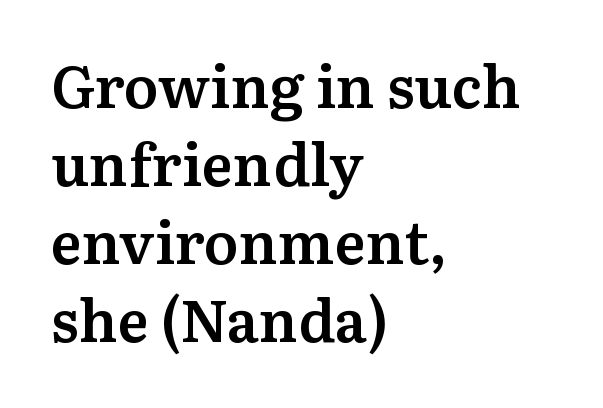
{"serif": "yes", "italic": "no", "bold": "semi", "weight": "semibold", "width": "normal", "stroke_contrast": "medium", "x_height": "medium", "monospaced": "no", "underline": "no", "align": "left", "line_spacing": "normal", "line_spacing_ratio": 1.32, "letter_spacing": "normal", "letter_spacing_em": 0.0, "glyph_px": 59}
